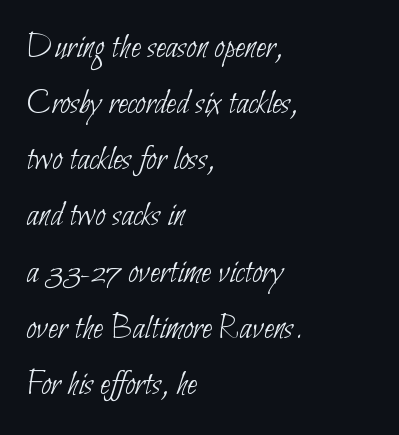
Is the letter spacing exaggerated? No — it looks like the ordinary default. The passage shown is typeset with a sans-serif family. The string is rendered with underlining switched off. Reading down the column, the eye jumps a familiar distance to each next line. The passage shown is not bold in any degree. Do the characters align in a grid? No, the font is proportional.
